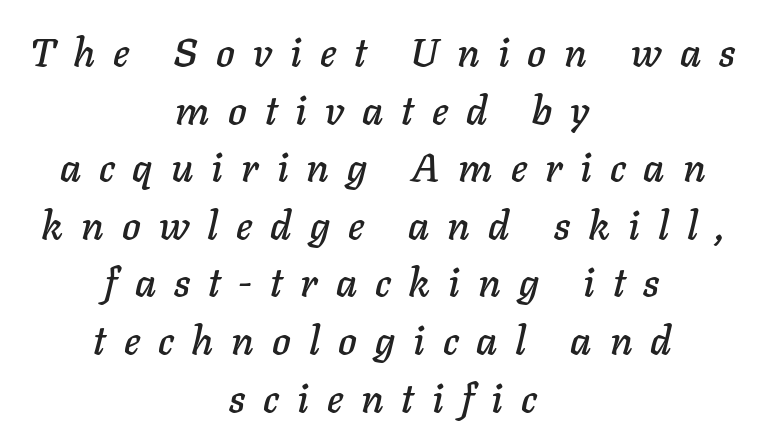
The lines in this sample share a center point and differ in where they start and stop. This sample keeps an unexceptional amount of space between lines. This is oblique type, the kind used for emphasis or titles. Honestly, there is no underline to notice here at all.
